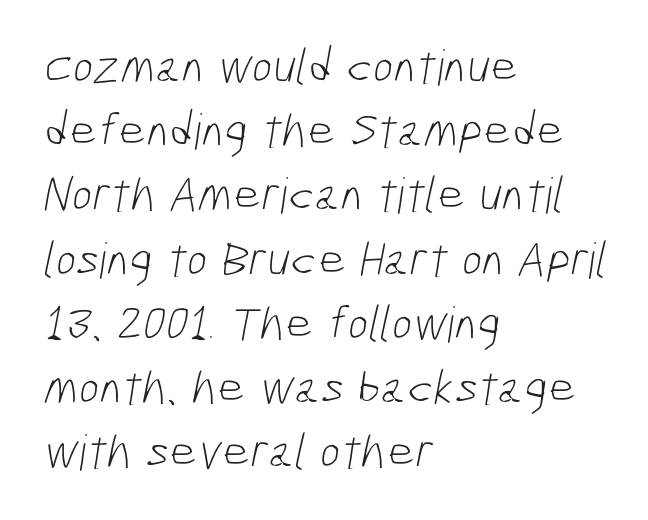
The image shows 49 px light, condensed sans-serif type; set left-aligned, normal line spacing (1.31x), normal letter spacing, not underlined; low stroke contrast and a medium x-height.
